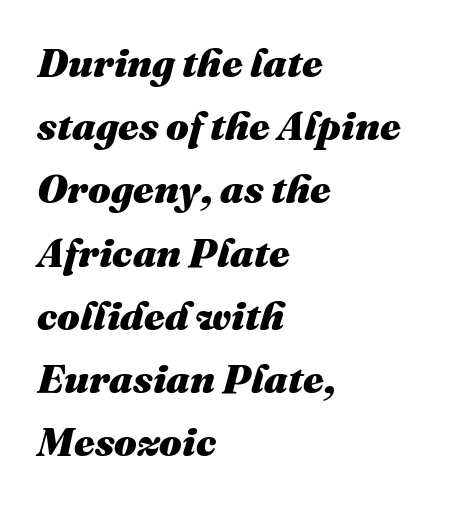
The image shows 40 px heavy type, italic (leaning right); set left-aligned, normal line spacing (1.58x), normal letter spacing, not underlined; medium stroke contrast and a medium x-height.
